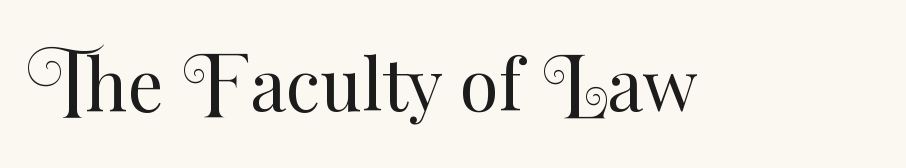
Q: Is the text bold? A: No.
Q: Is the text italic (slanted)? A: No, it is upright.
Q: Is the text underlined? A: No.
Q: Is the spacing between letters normal or unusually wide? A: Normal.
Q: Width (condensed, normal, or wide)? A: Normal.
Q: Stroke contrast? A: Medium.
Q: x-height? A: Small.
Q: Monospaced? A: No.
